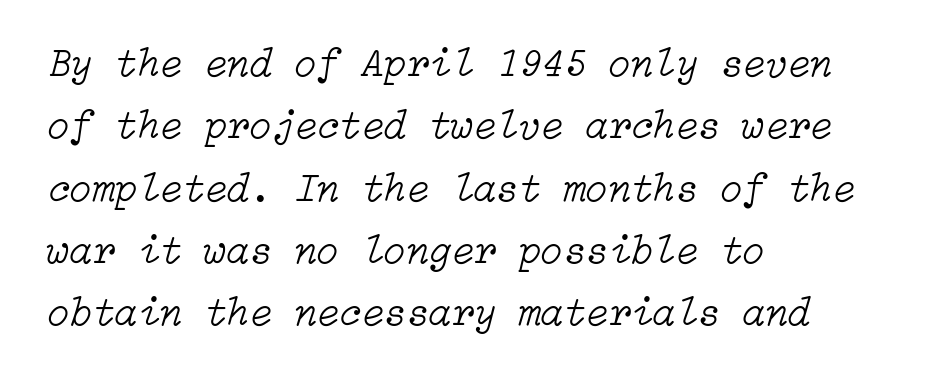
{"italic": "yes", "lean": "right", "slant_degrees": 15, "bold": "no", "weight": "light", "width": "normal", "stroke_contrast": "low", "x_height": "medium", "underline": "no", "align": "left", "line_spacing": "normal", "line_spacing_ratio": 1.52, "letter_spacing": "normal", "letter_spacing_em": 0.0, "glyph_px": 41}
